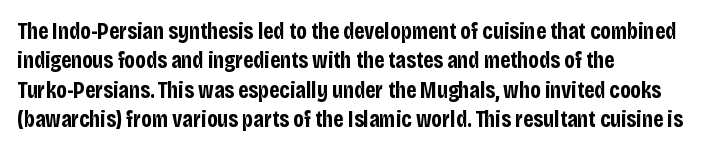
The image shows 23 px bold type, upright; set left-aligned, normal line spacing (1.28x), normal letter spacing, not underlined.
